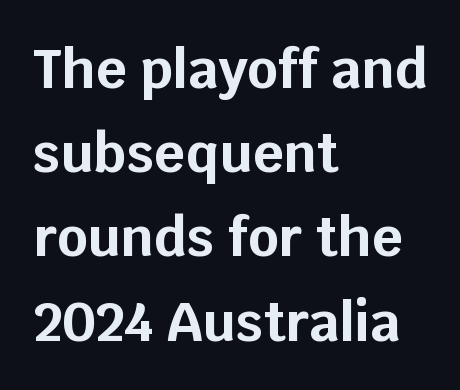
{"serif": "no", "italic": "no", "bold": "yes", "weight": "bold", "width": "normal", "stroke_contrast": "low", "x_height": "large", "monospaced": "no", "underline": "no", "align": "left", "line_spacing": "normal", "line_spacing_ratio": 1.56, "letter_spacing": "normal", "letter_spacing_em": 0.0, "glyph_px": 54}
